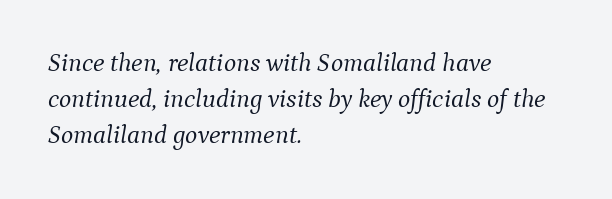
Q: Is the text bold? A: No.
Q: Is the text italic (slanted)? A: Yes, it leans right by about 9 degrees.
Q: Is the text underlined? A: No.
Q: How is the paragraph aligned? A: Left-aligned.
Q: Is the spacing between letters normal or unusually wide? A: Normal.
Q: Is the spacing between lines tight, normal or loose? A: Normal.
